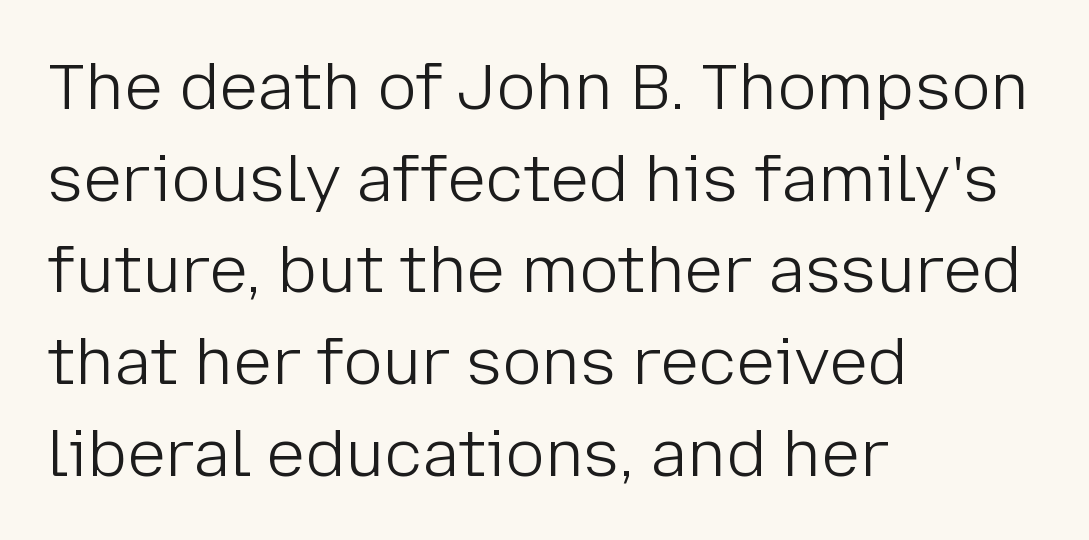
{"serif": "no", "italic": "no", "bold": "no", "weight": "light", "width": "normal", "stroke_contrast": "low", "x_height": "medium", "monospaced": "no", "underline": "no", "align": "left", "line_spacing": "normal", "line_spacing_ratio": 1.41, "letter_spacing": "normal", "letter_spacing_em": 0.0, "glyph_px": 65}
